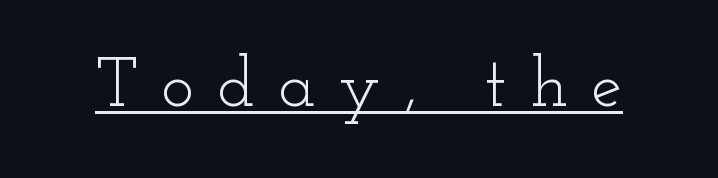
{"serif": "yes", "italic": "no", "bold": "no", "weight": "light", "width": "wide", "stroke_contrast": "low", "x_height": "small", "monospaced": "no", "underline": "yes", "letter_spacing": "wide", "letter_spacing_em": 0.34, "glyph_px": 69}
